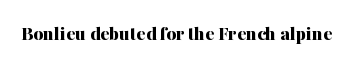
{"italic": "no", "bold": "yes", "underline": "no", "letter_spacing": "normal", "letter_spacing_em": 0.0, "glyph_px": 21}
